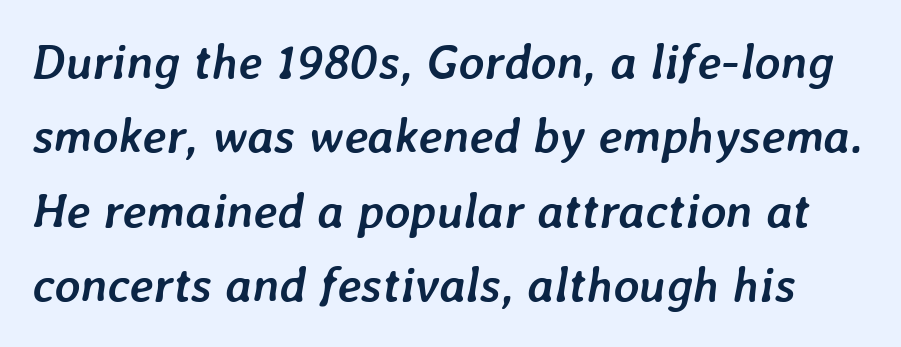
Compared with typical body copy, the letter spacing here is the same. Bold? Absolutely — the strokes are thick and heavy. The vertical gap from one line to the next is medium. The axis of the letterforms is tilted away from vertical. The glyphs are unaccompanied by any horizontal stroke below them. The face used here is proportionally spaced, like ordinary book or web type.
